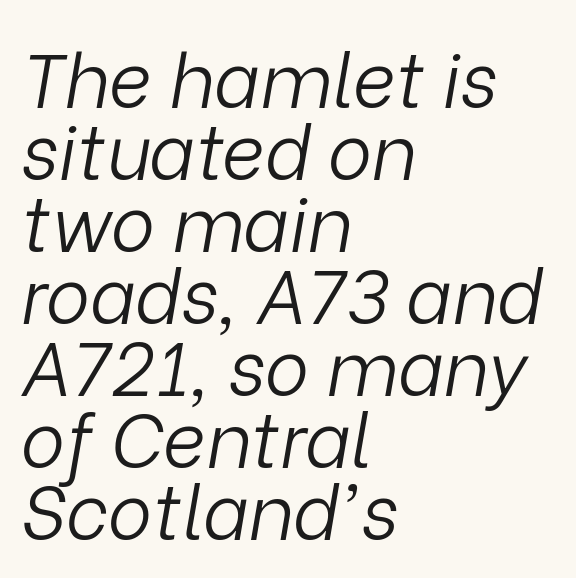
{"italic": "yes", "lean": "right", "slant_degrees": 9, "bold": "no", "weight": "light", "width": "normal", "stroke_contrast": "low", "x_height": "medium", "monospaced": "no", "underline": "no", "align": "left", "line_spacing": "tight", "line_spacing_ratio": 0.96, "letter_spacing": "normal", "letter_spacing_em": 0.0, "glyph_px": 75}
